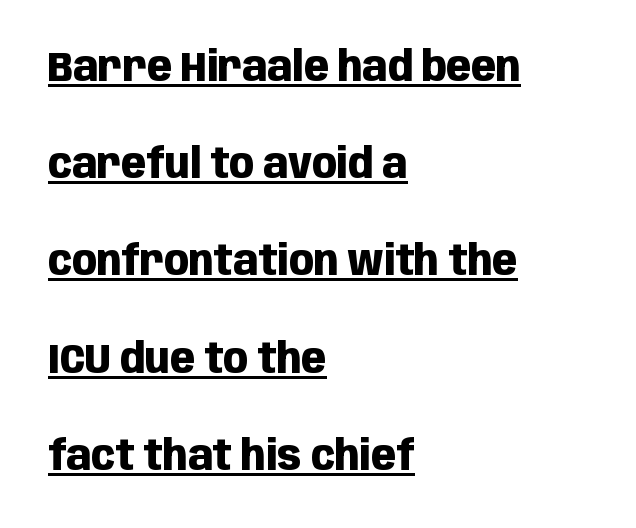
Q: Is the text bold? A: Yes.
Q: Is the text italic (slanted)? A: No, it is upright.
Q: Is the typeface a serif or a sans-serif typeface? A: Sans-serif.
Q: Is the text underlined? A: Yes.
Q: How is the paragraph aligned? A: Left-aligned.
Q: Is the spacing between letters normal or unusually wide? A: Normal.
Q: Is the spacing between lines tight, normal or loose? A: Loose.
Q: Width (condensed, normal, or wide)? A: Condensed.
Q: Stroke contrast? A: Low.
Q: x-height? A: Large.
Q: Monospaced? A: No.
